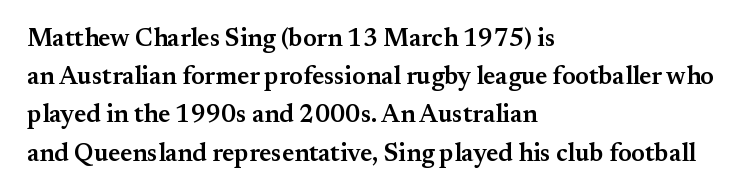
{"italic": "no", "bold": "semi", "underline": "no", "align": "left", "line_spacing": "normal", "line_spacing_ratio": 1.53, "letter_spacing": "normal", "letter_spacing_em": 0.0, "glyph_px": 25}
